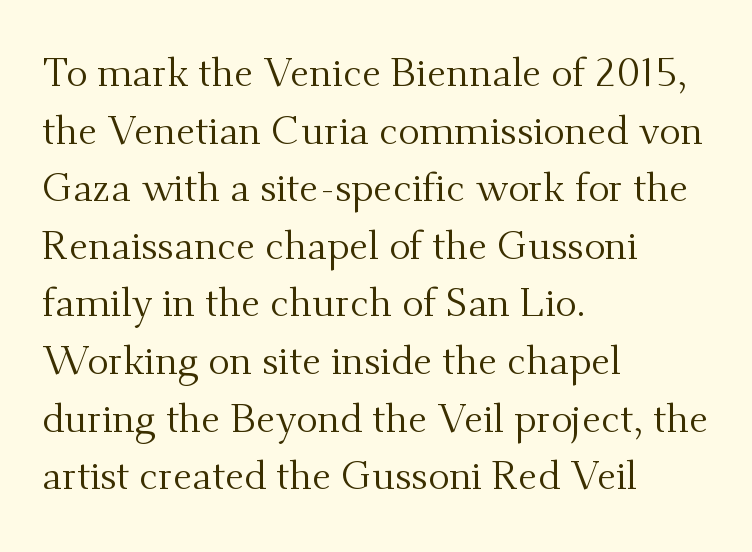
Leading matches the norm, producing a regular column. The setting favours the left margin, as ordinary paragraphs usually do. No word sits above an underline. Counters stay open thanks to moderate or lighter strokes.
